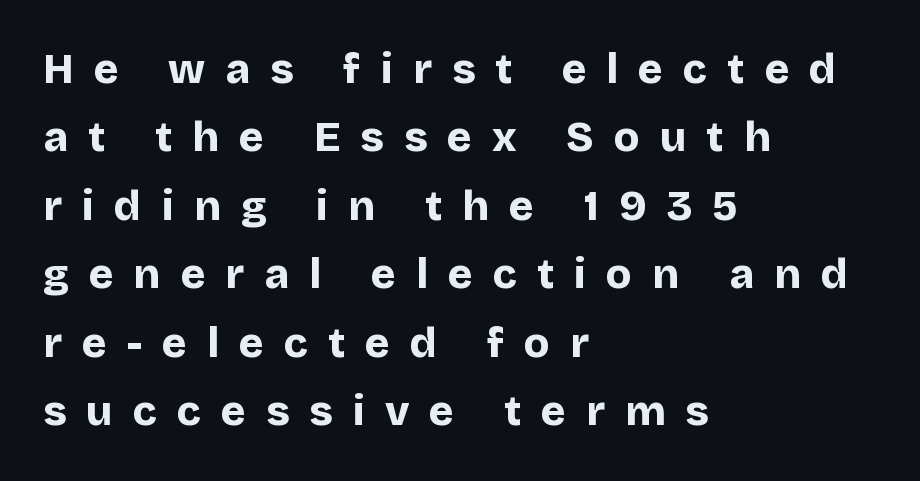
Only glyphs here, with clear space below each row. Tracking here is generous; glyphs stand well apart from one another. Casual observation: everything's shoved over to the left. Whoever set this chose a conventional vertical rhythm. The letters advance in unequal steps, a hallmark of proportional type.
